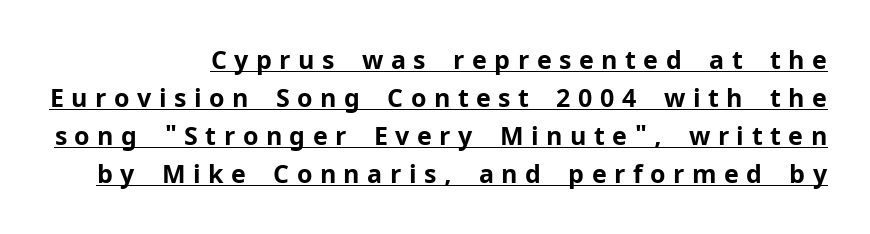
{"italic": "no", "bold": "yes", "underline": "yes", "align": "right", "line_spacing": "normal", "line_spacing_ratio": 1.52, "letter_spacing": "wide", "letter_spacing_em": 0.3, "glyph_px": 25}
